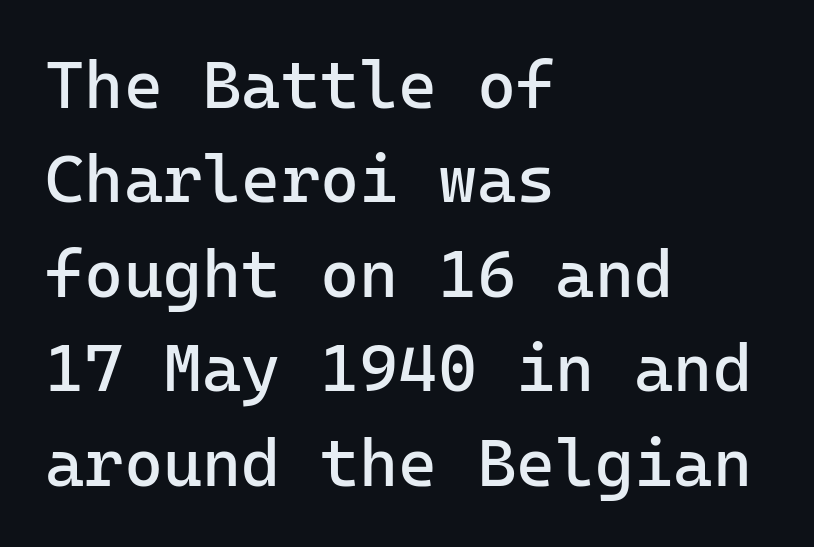
The rendering shows plain stroke endings on the letterforms — a sans-serif design. Do the characters align in a grid? Yes, the font is monospaced. Posture: vertical. What's the leading like? Ordinary, nothing unusual. Where is the straight margin? On the left.
